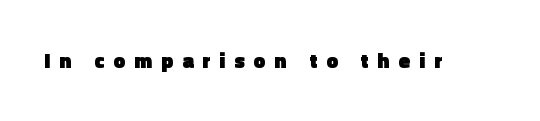
Q: Is the text bold? A: Yes.
Q: Is the text italic (slanted)? A: No, it is upright.
Q: Is the text underlined? A: No.
Q: Is the spacing between letters normal or unusually wide? A: Unusually wide.
